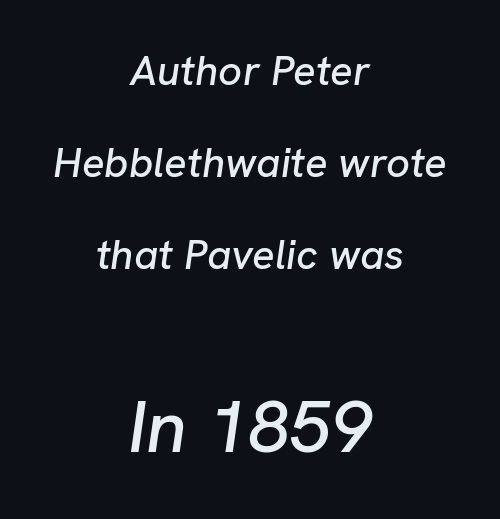
The image shows 74 px text type, italic (leaning right); set centered, loose line spacing (2.19x), normal letter spacing, not underlined; the second (bottom) block is 1.76x larger; low stroke contrast and a medium x-height.
